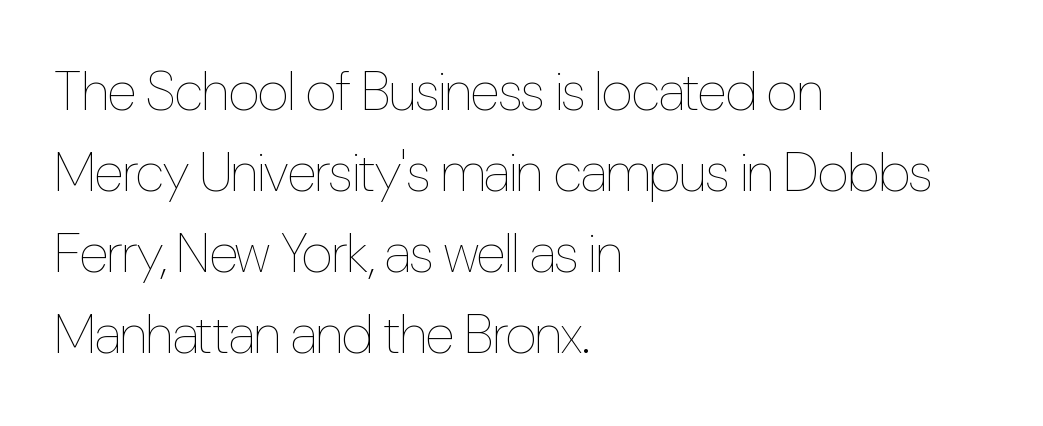
{"italic": "no", "bold": "no", "weight": "thin", "width": "condensed", "stroke_contrast": "low", "x_height": "medium", "monospaced": "no", "underline": "no", "align": "left", "line_spacing": "normal", "line_spacing_ratio": 1.47, "letter_spacing": "normal", "letter_spacing_em": 0.0, "glyph_px": 55}
